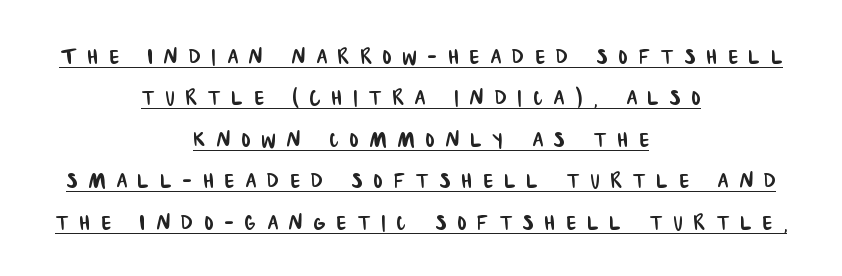
Notice how the passage keeps no hard edge, just a central spine. The glyphs in this specimen are sans serif. Underlined type. Spacing verdict: proportional, widths tailored to each character. The line texture is sparse and dotted thanks to wide tracking. Horizontal bands of white between lines are of average thickness.
